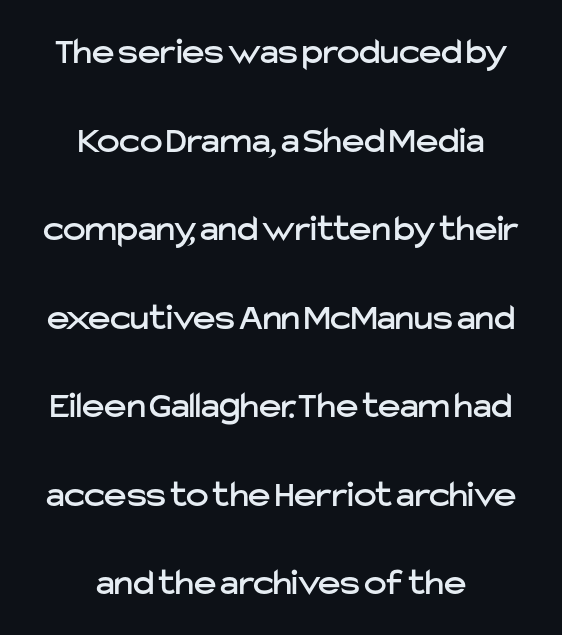
Proportional: the letters do not fall into vertical columns. The letterforms sit shoulder to shoulder at normal distance. A typesetter would call this leading open, well beyond the default. Rendered with straight, roman letterforms.
